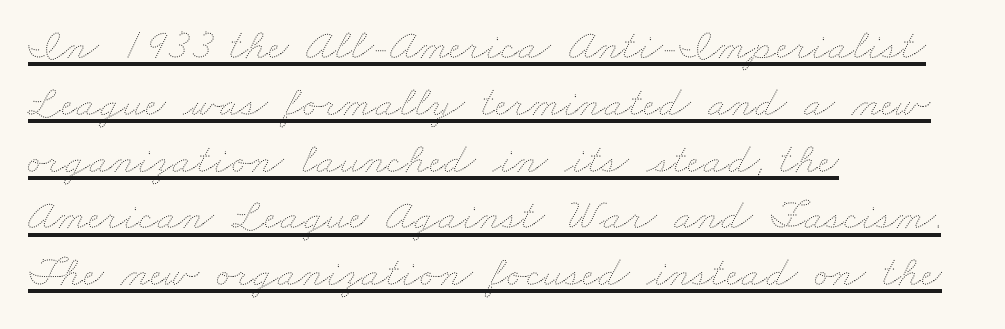
The rendering uses natural spacing where letterforms have individual widths. Rows of type keep a routine distance in the vertical direction. Default kerning and tracking; the words read as compact shapes. The characters are drawn with everyday or finer stroke widths.
